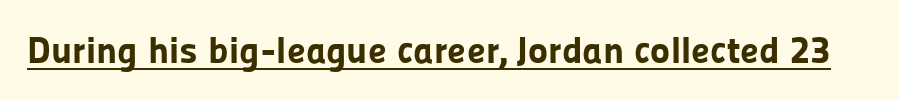
The image shows 38 px bold sans-serif type, upright; set normal letter spacing, underlined; low stroke contrast and a medium x-height.
